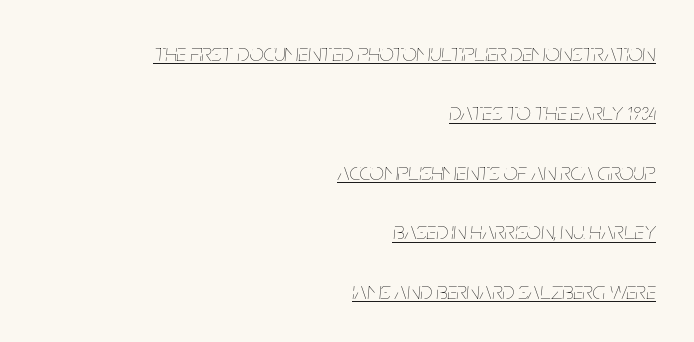
Honestly, the underline is the first thing you notice here. Leftover space on each line is placed entirely before the opening word. Emphasis-style slanted type is in use. Baseline-to-baseline distance is far greater than the letter height. Compared with a typical body face, this is equally light or lighter still.
